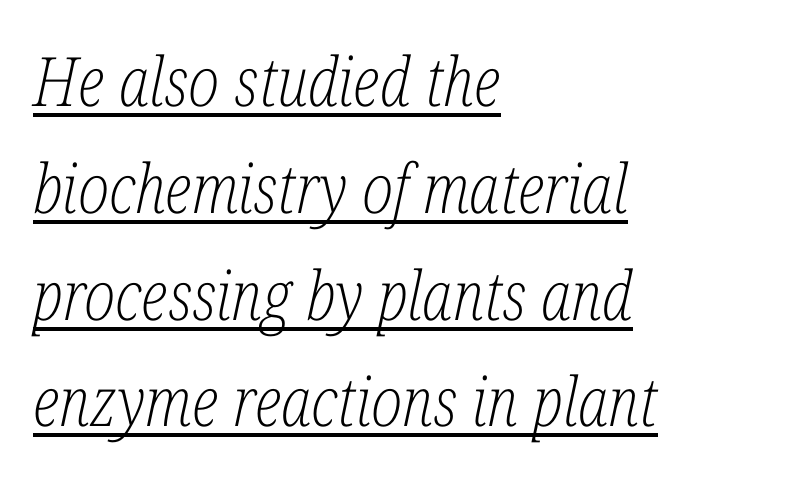
Q: Is the text bold? A: No.
Q: Is the text italic (slanted)? A: Yes, it leans right by about 12 degrees.
Q: Is the typeface a serif or a sans-serif typeface? A: Serif.
Q: Is the text underlined? A: Yes.
Q: How is the paragraph aligned? A: Left-aligned.
Q: Is the spacing between letters normal or unusually wide? A: Normal.
Q: Is the spacing between lines tight, normal or loose? A: Normal.
Q: Width (condensed, normal, or wide)? A: Condensed.
Q: Stroke contrast? A: Low.
Q: x-height? A: Medium.
Q: Monospaced? A: No.
